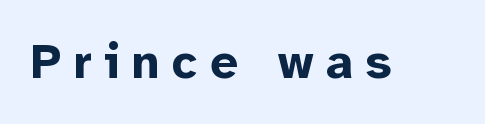
The image shows 49 px bold sans-serif type, upright; set unusually wide letter spacing (+0.25 em), not underlined; low stroke contrast and a medium x-height.
